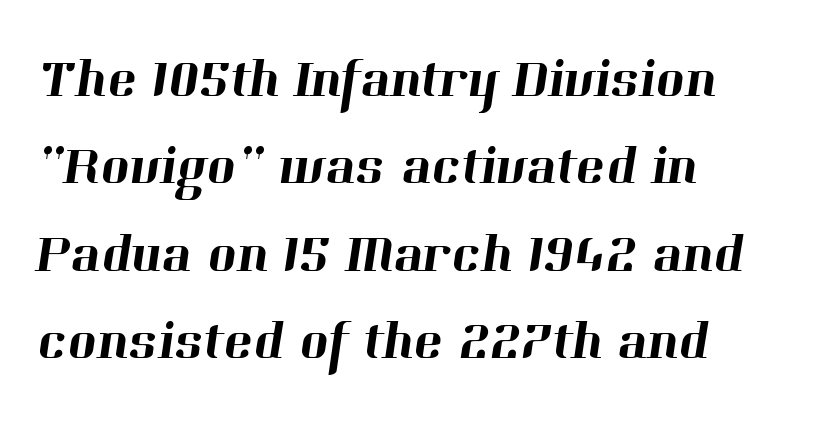
Compared with typical paragraphs, the rows here are spaced about the same. This rendering leaves character spacing at its baseline value. Each letter keeps its own natural width here, so spacing adapts to shape. The foot of each line stays bare and open. These lines stack with their left ends in a neat column.
